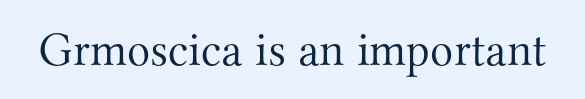
Heaviness? Minimal to ordinary, like unemphasized prose. Notice how the stems are strictly vertical — no italics here. Any mark beneath the type? The region is blank. Inter-character spacing is left at the font's built-in metrics. You can tell from the footed stems that serif type was used.
